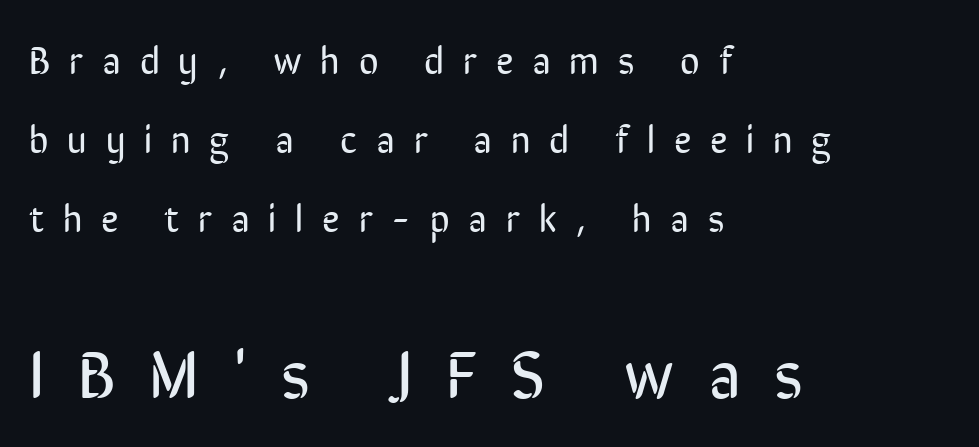
Q: Is the text bold? A: No.
Q: Is the text italic (slanted)? A: No, it is upright.
Q: Is the typeface a serif or a sans-serif typeface? A: Sans-serif.
Q: Is the text underlined? A: No.
Q: How is the paragraph aligned? A: Left-aligned.
Q: Is the spacing between letters normal or unusually wide? A: Unusually wide.
Q: Is the spacing between lines tight, normal or loose? A: Loose.
Q: Which block of text is set in a larger size, the first (top) or the second (bottom)? A: The second (bottom) one.
Q: Width (condensed, normal, or wide)? A: Condensed.
Q: Stroke contrast? A: Low.
Q: x-height? A: Medium.
Q: Monospaced? A: No.
